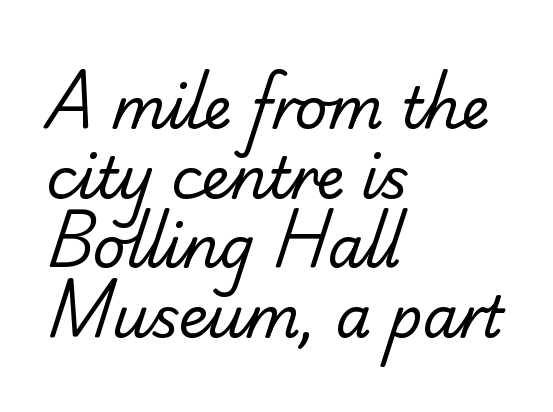
{"serif": "no", "bold": "no", "weight": "regular", "width": "normal", "stroke_contrast": "low", "x_height": "small", "monospaced": "no", "underline": "no", "align": "left", "line_spacing_ratio": 1.22, "letter_spacing": "normal", "letter_spacing_em": 0.0, "glyph_px": 57}
